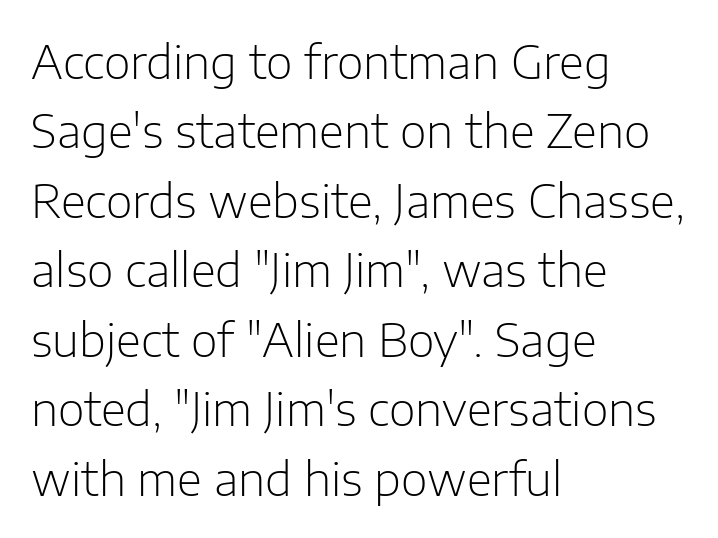
Q: Is the text bold? A: No.
Q: Is the text italic (slanted)? A: No, it is upright.
Q: Is the typeface a serif or a sans-serif typeface? A: Sans-serif.
Q: Is the text underlined? A: No.
Q: How is the paragraph aligned? A: Left-aligned.
Q: Is the spacing between letters normal or unusually wide? A: Normal.
Q: Is the spacing between lines tight, normal or loose? A: Normal.
Q: Width (condensed, normal, or wide)? A: Normal.
Q: Stroke contrast? A: Low.
Q: x-height? A: Medium.
Q: Monospaced? A: No.
